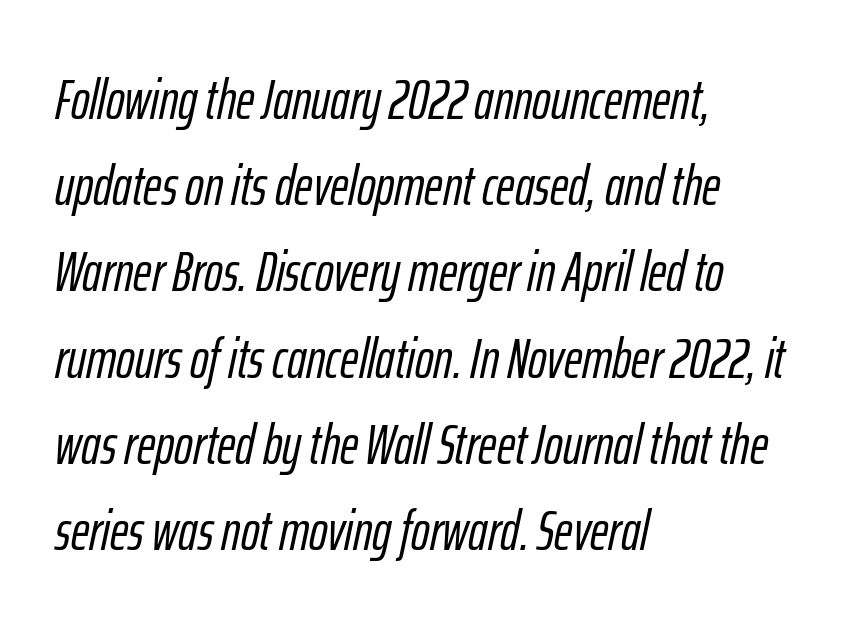
{"italic": "yes", "lean": "right", "slant_degrees": 12, "width": "condensed", "stroke_contrast": "low", "x_height": "medium", "monospaced": "no", "underline": "no", "align": "left", "line_spacing": "normal", "line_spacing_ratio": 1.54, "letter_spacing": "normal", "letter_spacing_em": 0.0, "glyph_px": 56}
